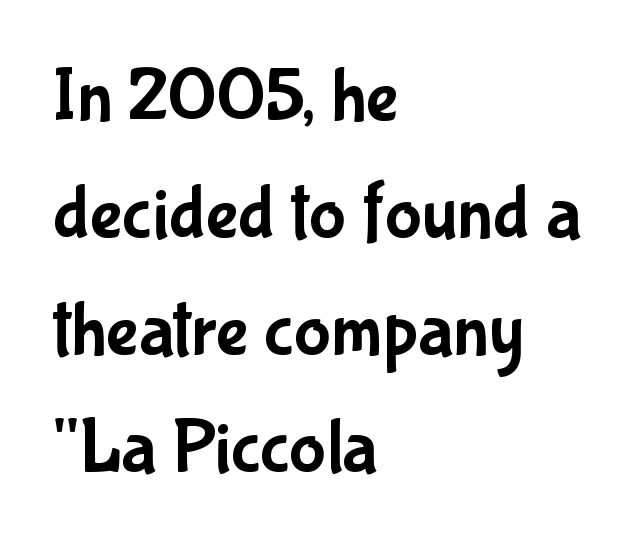
Note the varied advance widths — an 'i' is clearly narrower than an 'm'. Summary of vertical rhythm: regular, with standard interline spacing. Descenders are the only things crossing below the line. The font family rendered here belongs to the sans-serif group.
